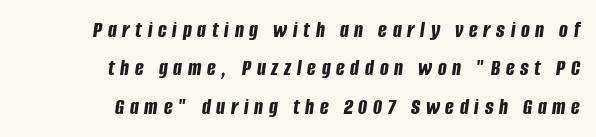
Strokes here are thick enough to call this a true bold. This rendering widens character spacing well past its baseline value. Unmarked baselines from the first word to the last. The font's italic variant was chosen for this text.
